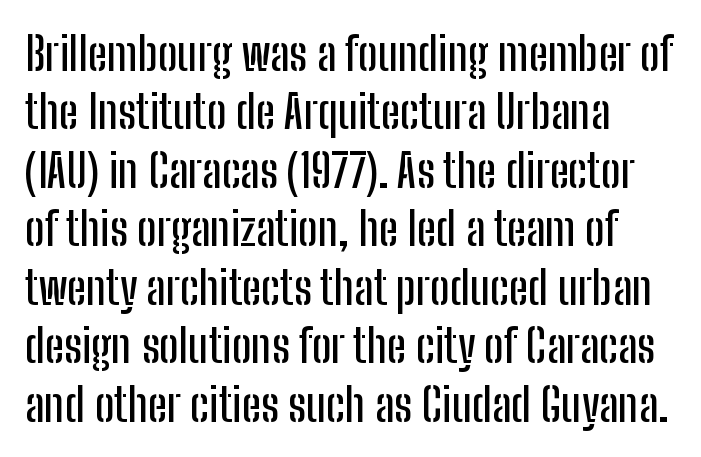
The image shows 46 px condensed sans-serif type, upright; set left-aligned, normal line spacing (1.27x), normal letter spacing, not underlined; low stroke contrast and a medium x-height.
